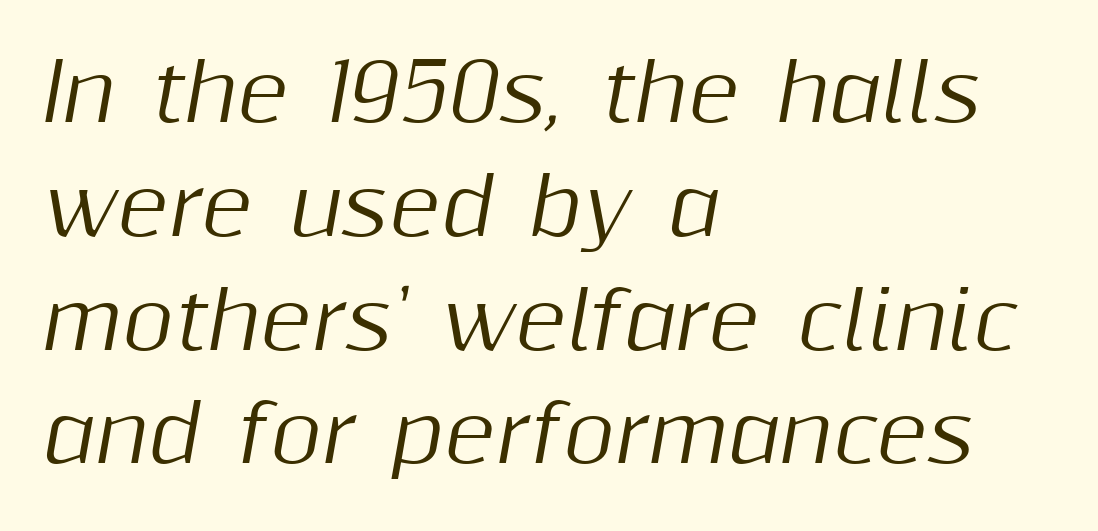
The image shows 79 px text type, italic (leaning right); set left-aligned, normal line spacing (1.44x), normal letter spacing, not underlined; medium stroke contrast and a medium x-height.
